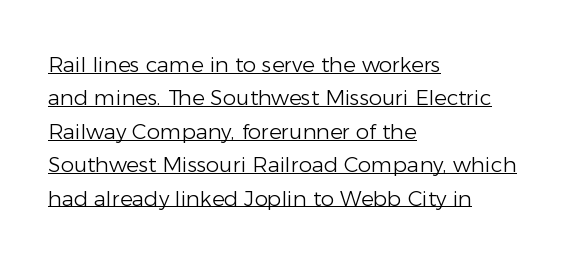
The image shows 21 px text type, upright; set left-aligned, normal line spacing (1.59x), normal letter spacing, underlined.
